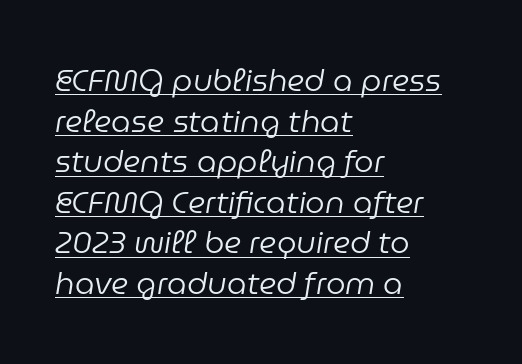
The image shows 31 px regular-weight type, italic (leaning right); set left-aligned, normal line spacing (1.31x), normal letter spacing, underlined; low stroke contrast and a medium x-height.
